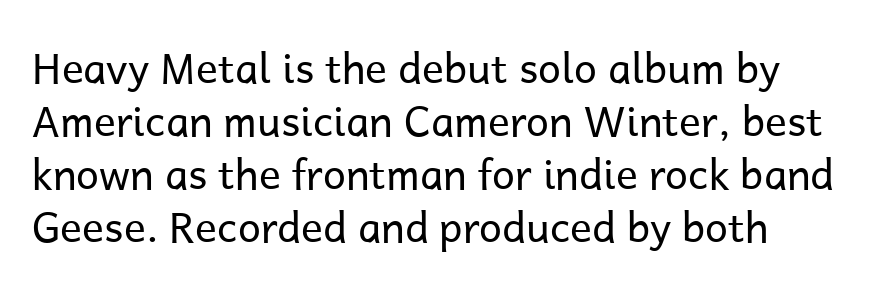
The text was rendered using a sans face with plain stroke endings. The passage shown is typed in a proportional face where columns would drift. The space directly below the letters is spotless. You could call the tracking neutral — neither tight nor loose. On a weight scale, this lands at 450 or below. The axis of the letterforms is exactly vertical.
